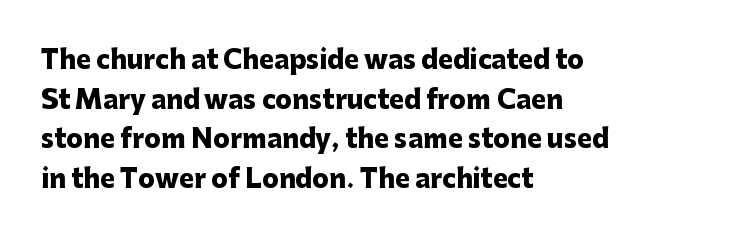
Q: Is the text bold? A: Yes.
Q: Is the text italic (slanted)? A: No, it is upright.
Q: Is the text underlined? A: No.
Q: How is the paragraph aligned? A: Left-aligned.
Q: Is the spacing between letters normal or unusually wide? A: Normal.
Q: Is the spacing between lines tight, normal or loose? A: Normal.
